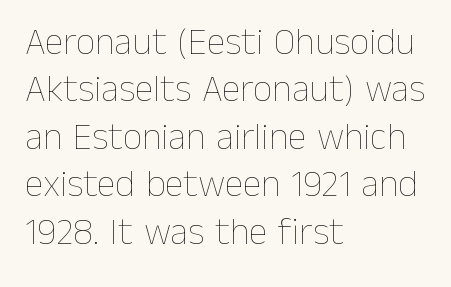
Is this a fixed-width face? No — the glyphs have proportional, varying widths. Layout note: lines flush left. Stroke thickness stays within the range of a standard reading face or lighter. The passage shown has conventional tracking throughout.
